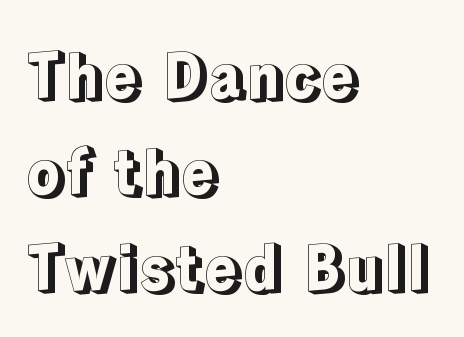
Q: Is the text italic (slanted)? A: No, it is upright.
Q: Is the text underlined? A: No.
Q: How is the paragraph aligned? A: Left-aligned.
Q: Is the spacing between letters normal or unusually wide? A: Normal.
Q: Is the spacing between lines tight, normal or loose? A: Normal.
Q: Width (condensed, normal, or wide)? A: Normal.
Q: x-height? A: Medium.
Q: Monospaced? A: No.
